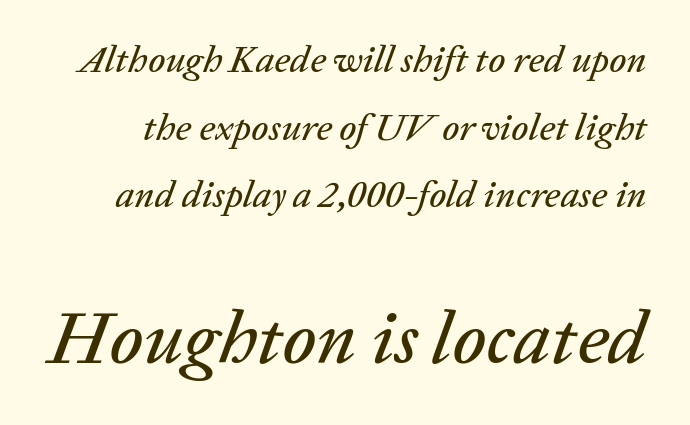
Q: Is the text italic (slanted)? A: Yes, it leans right by about 20 degrees.
Q: Is the text underlined? A: No.
Q: Is the spacing between letters normal or unusually wide? A: Normal.
Q: Which block of text is set in a larger size, the first (top) or the second (bottom)? A: The second (bottom) one.
Q: Width (condensed, normal, or wide)? A: Normal.
Q: Stroke contrast? A: Low.
Q: x-height? A: Medium.
Q: Monospaced? A: No.
